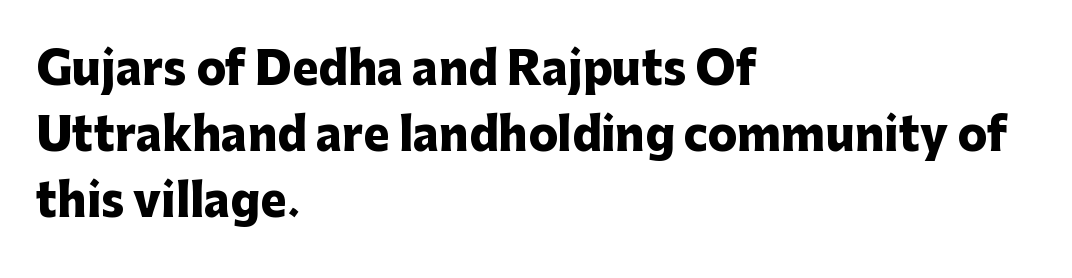
The image shows 44 px heavy sans-serif type, upright; set left-aligned, normal line spacing (1.5x), normal letter spacing, not underlined; low stroke contrast and a medium x-height.
